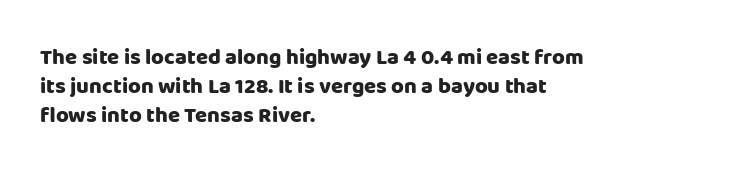
{"italic": "no", "bold": "yes", "underline": "no", "align": "left", "line_spacing": "normal", "line_spacing_ratio": 1.31, "letter_spacing": "normal", "letter_spacing_em": 0.0, "glyph_px": 22}
